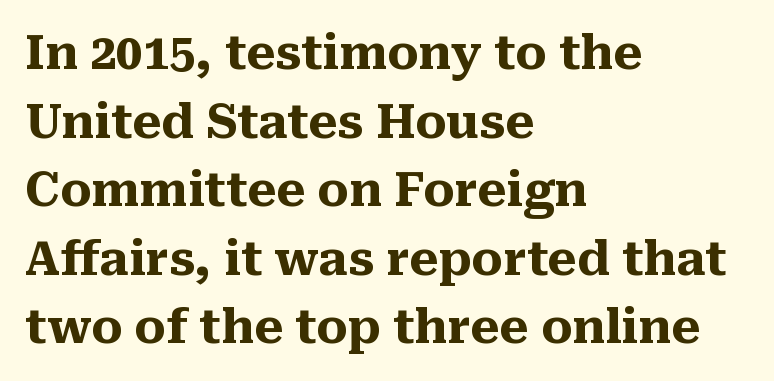
Q: Is the text bold? A: Yes.
Q: Is the text italic (slanted)? A: No, it is upright.
Q: Is the typeface a serif or a sans-serif typeface? A: Serif.
Q: Is the text underlined? A: No.
Q: How is the paragraph aligned? A: Left-aligned.
Q: Is the spacing between letters normal or unusually wide? A: Normal.
Q: Is the spacing between lines tight, normal or loose? A: Normal.
Q: Width (condensed, normal, or wide)? A: Normal.
Q: Stroke contrast? A: Medium.
Q: x-height? A: Medium.
Q: Monospaced? A: No.
